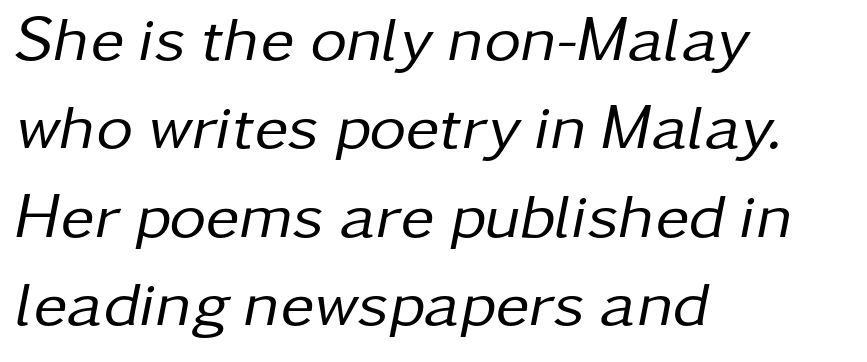
The letters sit at their default tracking, neither squeezed nor spread. Character widths vary here, with narrow letters taking less room than wide ones. Regarding leading, the lines here are spaced in the standard way. Emphasis-style slanted type is in use. Check the space under the baseline: it is left empty.
